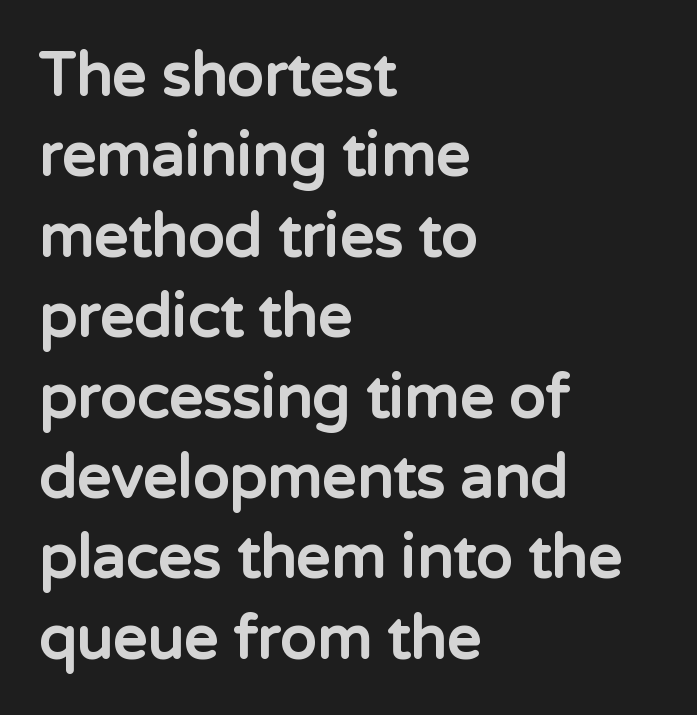
Q: Is the text bold? A: Yes.
Q: Is the text italic (slanted)? A: No, it is upright.
Q: Is the typeface a serif or a sans-serif typeface? A: Sans-serif.
Q: Is the text underlined? A: No.
Q: How is the paragraph aligned? A: Left-aligned.
Q: Is the spacing between letters normal or unusually wide? A: Normal.
Q: Is the spacing between lines tight, normal or loose? A: Normal.
Q: Width (condensed, normal, or wide)? A: Normal.
Q: Stroke contrast? A: Low.
Q: x-height? A: Medium.
Q: Monospaced? A: No.
